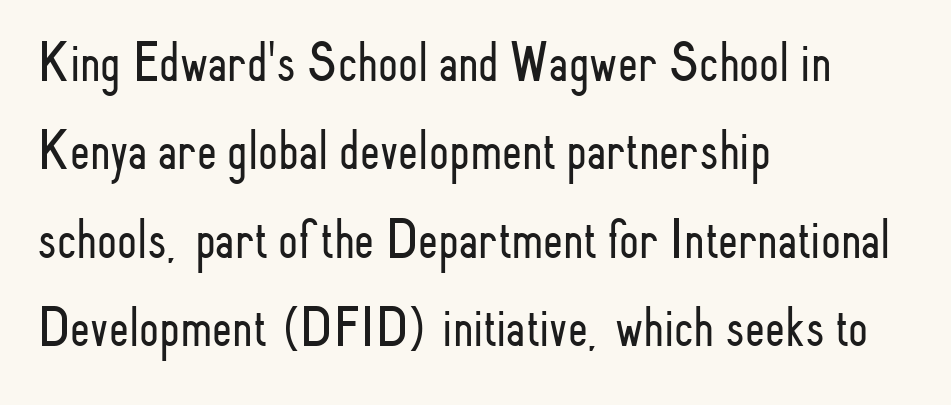
{"serif": "no", "italic": "no", "bold": "no", "weight": "light", "width": "condensed", "stroke_contrast": "low", "x_height": "small", "monospaced": "no", "underline": "no", "align": "left", "line_spacing": "normal", "line_spacing_ratio": 1.55, "letter_spacing": "normal", "letter_spacing_em": 0.0, "glyph_px": 57}
